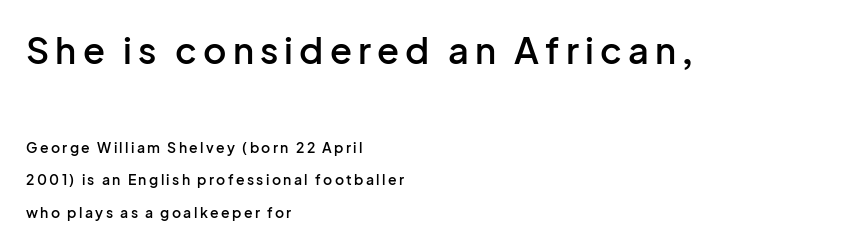
The image shows 36 px semibold sans-serif type, upright; set left-aligned, loose line spacing (2.31x), not underlined; the first (top) block is 2.57x larger; low stroke contrast and a medium x-height.
